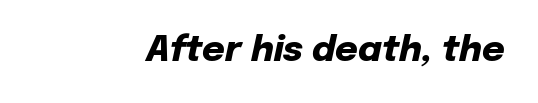
The image shows 35 px heavy type, italic (leaning right); set normal letter spacing, not underlined; low stroke contrast and a medium x-height.
